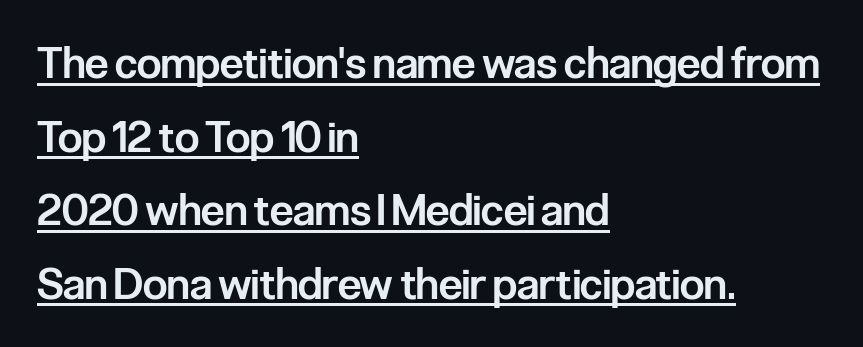
The image shows 43 px semibold, condensed sans-serif type, upright; set left-aligned, line spacing 1.71x, normal letter spacing, underlined; low stroke contrast and a medium x-height.
